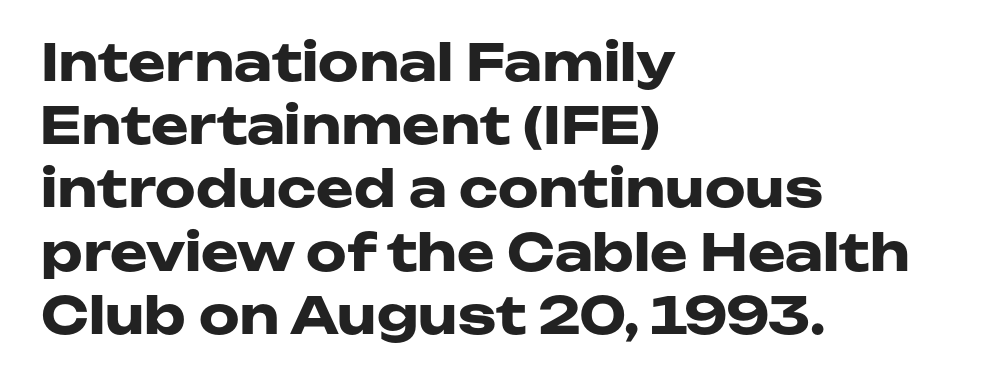
{"serif": "no", "italic": "no", "bold": "yes", "weight": "heavy", "width": "wide", "stroke_contrast": "low", "x_height": "medium", "monospaced": "no", "underline": "no", "align": "left", "line_spacing_ratio": 1.24, "letter_spacing": "normal", "letter_spacing_em": 0.0, "glyph_px": 51}
